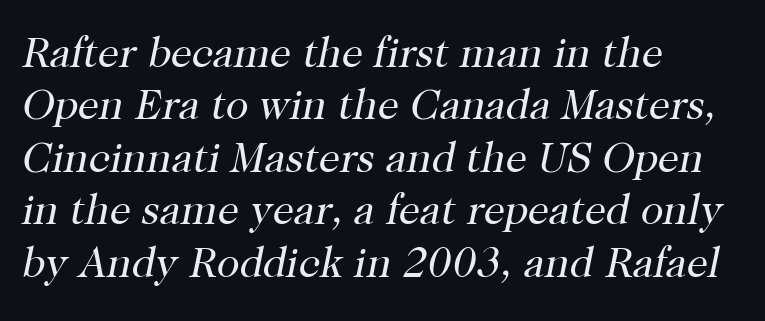
The image shows 42 px regular-weight serif type, italic (leaning right); set left-aligned, normal line spacing (1.25x), normal letter spacing, not underlined; high stroke contrast and a medium x-height.
